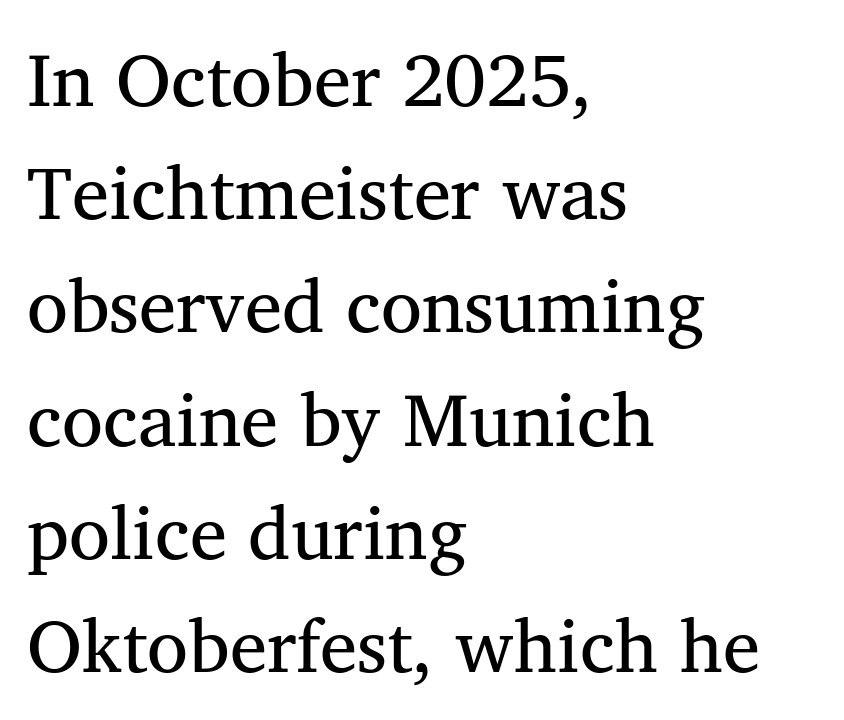
{"serif": "yes", "width": "normal", "stroke_contrast": "medium", "x_height": "medium", "monospaced": "no", "underline": "no", "align": "left", "line_spacing": "normal", "line_spacing_ratio": 1.51, "letter_spacing": "normal", "letter_spacing_em": 0.0, "glyph_px": 75}
